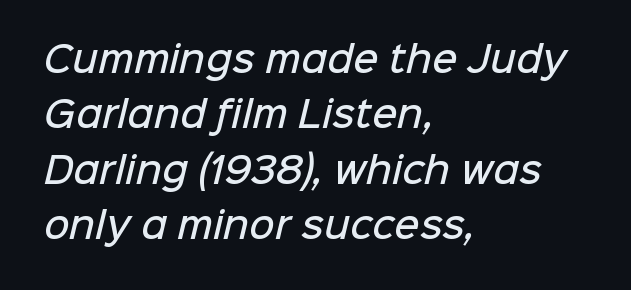
This sample uses a sans-serif face. Descenders hang freely into open space. This sample keeps an unexceptional amount of space between lines. Strokes here are thickened, but only to semibold level. Note the varied advance widths — an 'i' is clearly narrower than an 'm'. Where is the straight margin? On the left.
